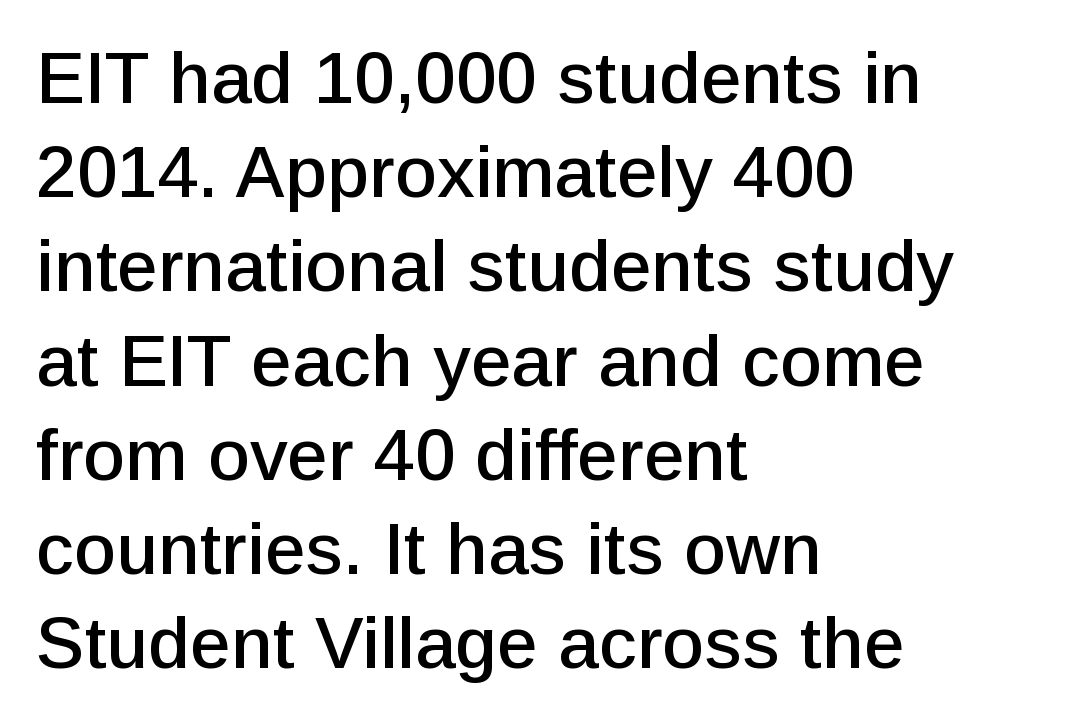
The image shows 73 px sans-serif type, upright; set left-aligned, normal line spacing (1.29x), normal letter spacing, not underlined; low stroke contrast and a medium x-height.
